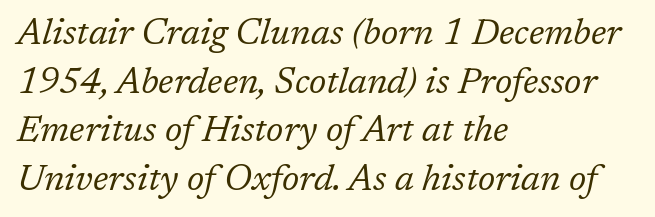
{"serif": "yes", "italic": "yes", "lean": "right", "slant_degrees": 17, "bold": "no", "weight": "regular", "width": "normal", "stroke_contrast": "low", "x_height": "medium", "monospaced": "no", "underline": "no", "align": "left", "line_spacing": "normal", "line_spacing_ratio": 1.35, "letter_spacing": "normal", "letter_spacing_em": 0.0, "glyph_px": 36}
